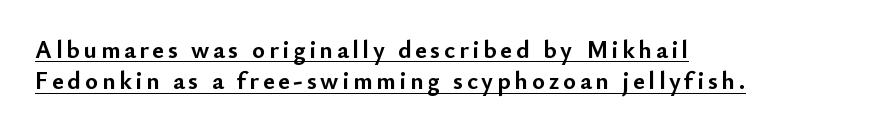
The image shows 25 px bold type, upright; set left-aligned, normal line spacing (1.26x), underlined.
